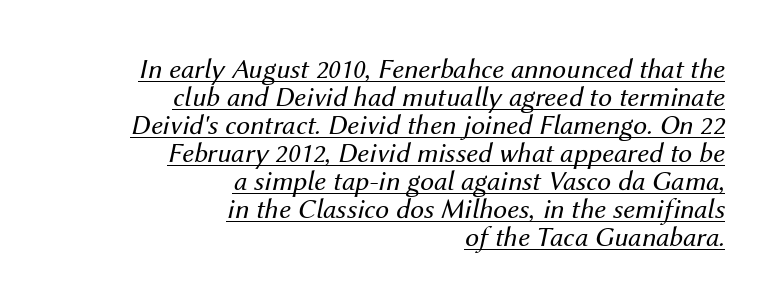
Varying glyph widths throughout — classic text-font behaviour. Nobody touched the tracking dial on this one. A flush-right, rag-left setting is used for this passage. Is this a heavy cut? Hardly; it is regular or lighter. Quick note: italic. The glyphs are accompanied by a horizontal stroke just below them.
